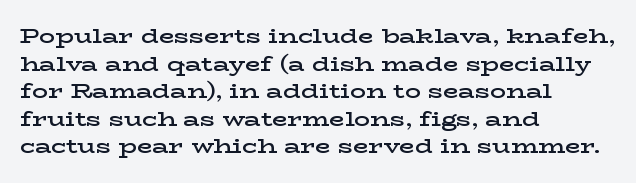
{"italic": "no", "bold": "semi", "underline": "no", "align": "left", "line_spacing": "normal", "line_spacing_ratio": 1.38, "letter_spacing": "normal", "letter_spacing_em": 0.0, "glyph_px": 20}
